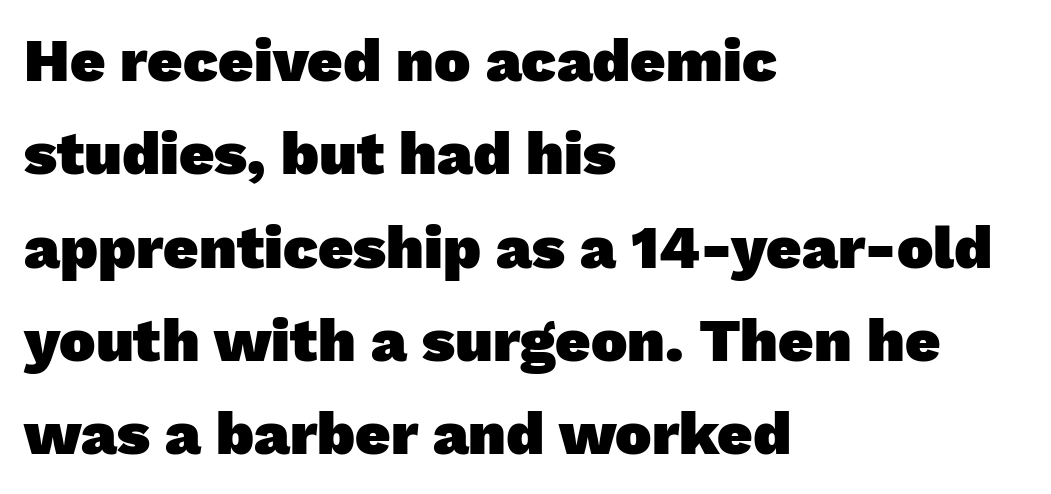
The image shows 61 px heavy sans-serif type; set left-aligned, normal line spacing (1.53x), normal letter spacing, not underlined; low stroke contrast and a medium x-height.
